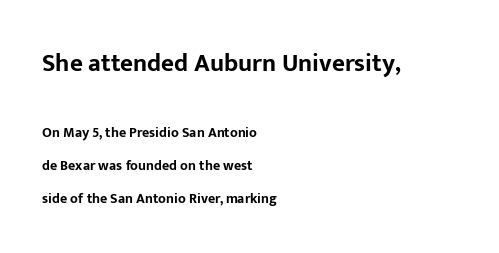
The image shows 25 px bold type, upright; set left-aligned, loose line spacing (2.35x), normal letter spacing, not underlined; the first (top) block is 1.79x larger.
